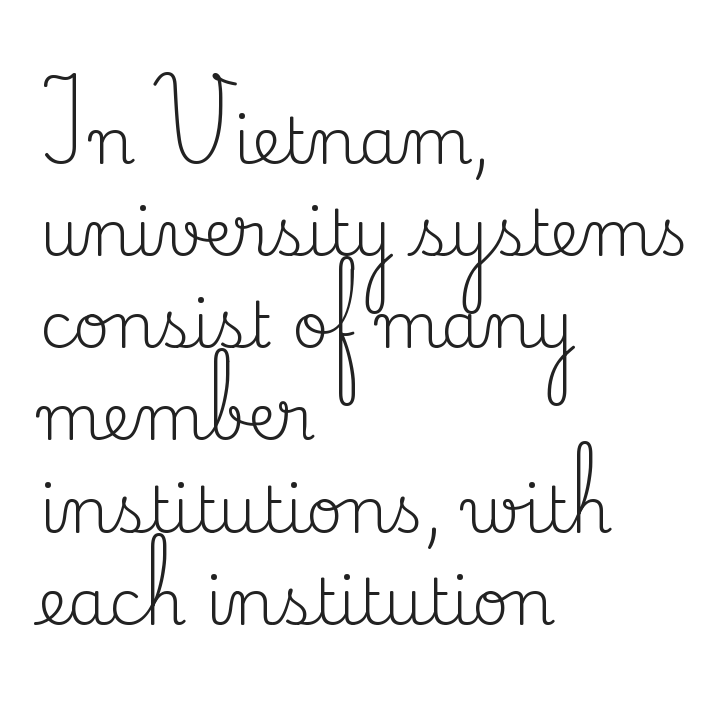
Q: Is the text bold? A: No.
Q: Is the text italic (slanted)? A: No, it is upright.
Q: Is the typeface a serif or a sans-serif typeface? A: Serif.
Q: Is the text underlined? A: No.
Q: How is the paragraph aligned? A: Left-aligned.
Q: Is the spacing between letters normal or unusually wide? A: Normal.
Q: Is the spacing between lines tight, normal or loose? A: Normal.
Q: Width (condensed, normal, or wide)? A: Normal.
Q: Stroke contrast? A: Medium.
Q: x-height? A: Small.
Q: Monospaced? A: No.
